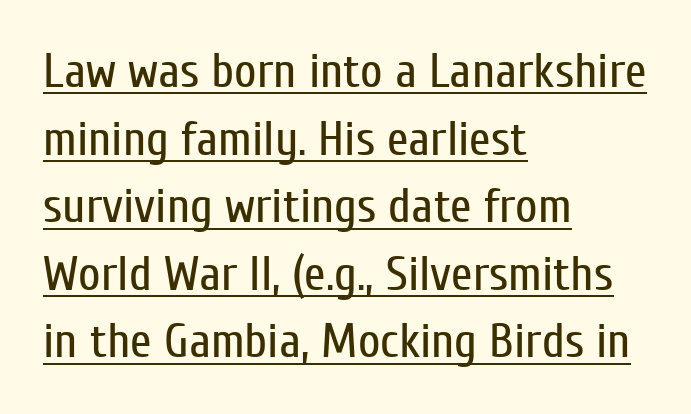
The image shows 49 px regular-weight, condensed sans-serif type, upright; set left-aligned, normal line spacing (1.38x), normal letter spacing, underlined; low stroke contrast and a medium x-height.
